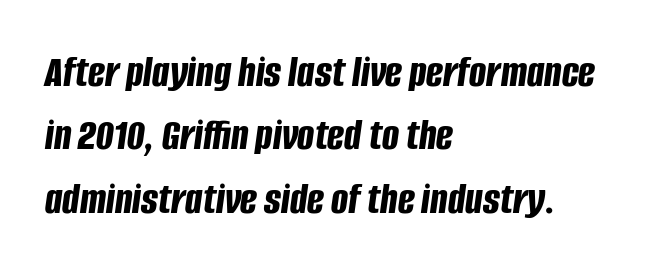
Q: Is the text bold? A: Yes.
Q: Is the text italic (slanted)? A: Yes, it leans right by about 8 degrees.
Q: Is the text underlined? A: No.
Q: How is the paragraph aligned? A: Left-aligned.
Q: Is the spacing between letters normal or unusually wide? A: Normal.
Q: Is the spacing between lines tight, normal or loose? A: Normal.
Q: Width (condensed, normal, or wide)? A: Condensed.
Q: Stroke contrast? A: Low.
Q: x-height? A: Large.
Q: Monospaced? A: No.
